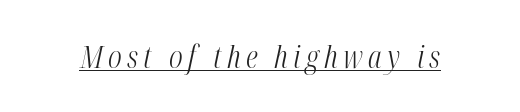
Here the designer chose a conventional face with non-uniform glyph widths. A rule runs beneath these lines of type. The letters are slanted; this is an italic face. The typesetting does not lean heavy: it is not bold.
